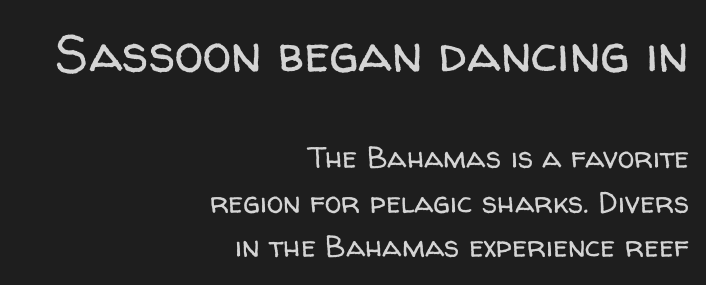
Tall strokes in this sample are plumb rather than angled. Whoever set this made the first block the dominant, larger element. How would I describe the line gaps? Plain and ordinary. Proportional: the letters do not fall into vertical columns. These glyphs show unthickened strokes, regular width or finer.
